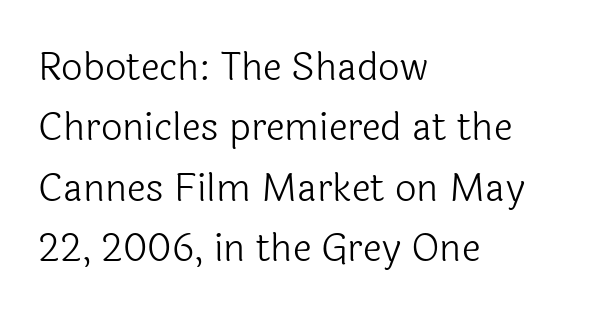
The image shows 38 px light sans-serif type, upright; set left-aligned, normal line spacing (1.59x), normal letter spacing, not underlined; a medium x-height.
